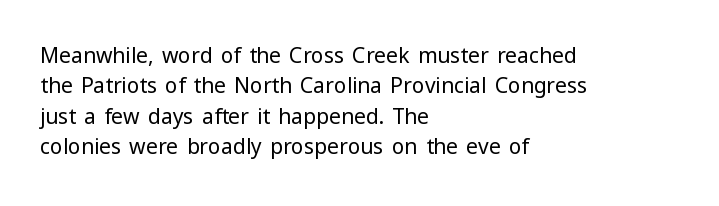
{"italic": "no", "bold": "no", "underline": "no", "align": "left", "line_spacing": "normal", "line_spacing_ratio": 1.45, "letter_spacing": "normal", "letter_spacing_em": 0.0, "glyph_px": 21}
